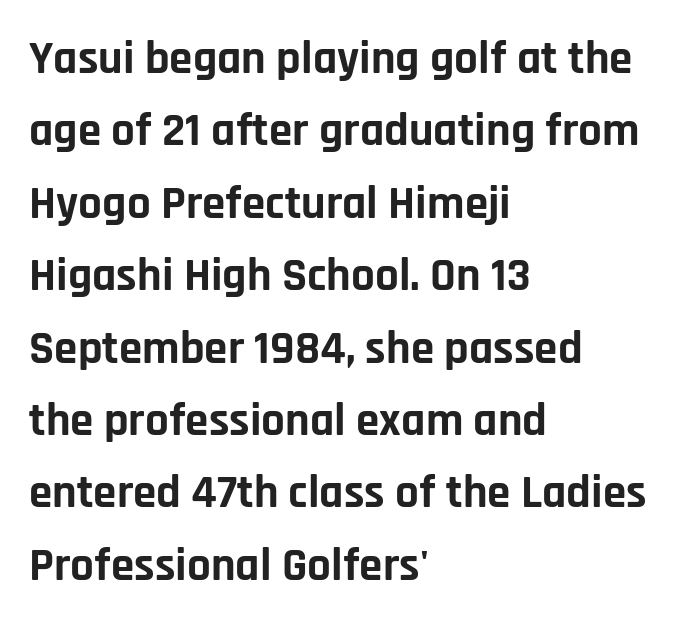
Q: Is the text bold? A: Yes.
Q: Is the text italic (slanted)? A: No, it is upright.
Q: Is the typeface a serif or a sans-serif typeface? A: Sans-serif.
Q: Is the text underlined? A: No.
Q: How is the paragraph aligned? A: Left-aligned.
Q: Is the spacing between letters normal or unusually wide? A: Normal.
Q: Is the spacing between lines tight, normal or loose? A: Normal.
Q: Width (condensed, normal, or wide)? A: Normal.
Q: Stroke contrast? A: Low.
Q: x-height? A: Large.
Q: Monospaced? A: No.
